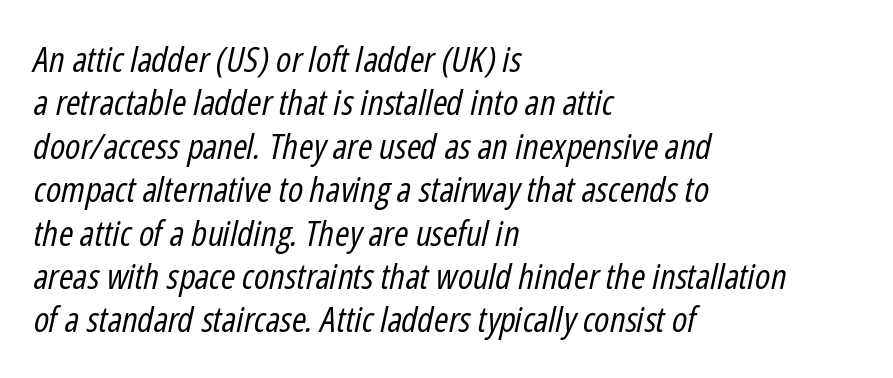
Q: Is the text bold? A: No.
Q: Is the text italic (slanted)? A: Yes, it leans right by about 12 degrees.
Q: Is the text underlined? A: No.
Q: How is the paragraph aligned? A: Left-aligned.
Q: Is the spacing between letters normal or unusually wide? A: Normal.
Q: Width (condensed, normal, or wide)? A: Condensed.
Q: Stroke contrast? A: Low.
Q: x-height? A: Medium.
Q: Monospaced? A: No.
